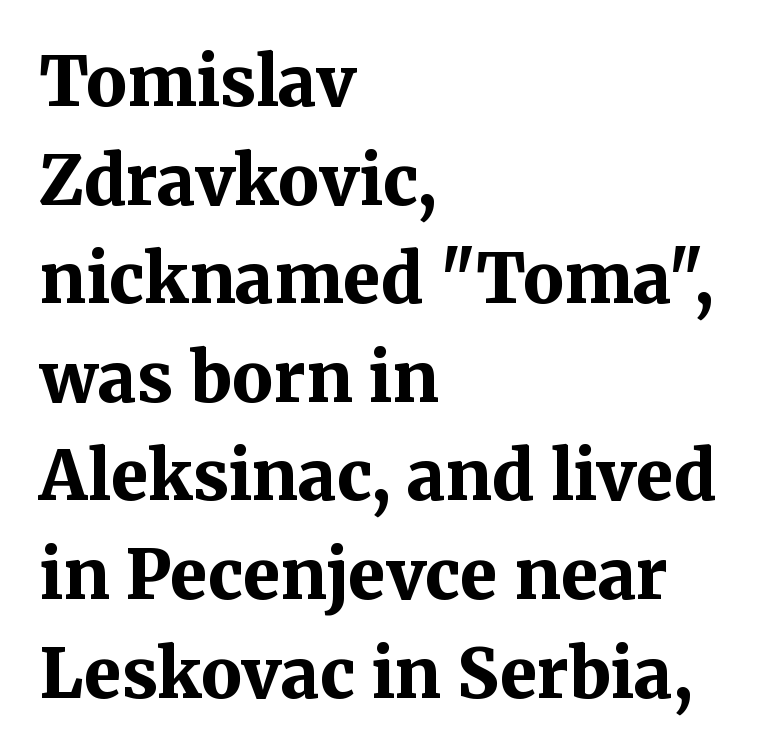
Q: Is the text bold? A: Yes.
Q: Is the text italic (slanted)? A: No, it is upright.
Q: Is the typeface a serif or a sans-serif typeface? A: Serif.
Q: Is the text underlined? A: No.
Q: How is the paragraph aligned? A: Left-aligned.
Q: Is the spacing between letters normal or unusually wide? A: Normal.
Q: Is the spacing between lines tight, normal or loose? A: Normal.
Q: Width (condensed, normal, or wide)? A: Normal.
Q: Stroke contrast? A: Medium.
Q: x-height? A: Medium.
Q: Monospaced? A: No.
